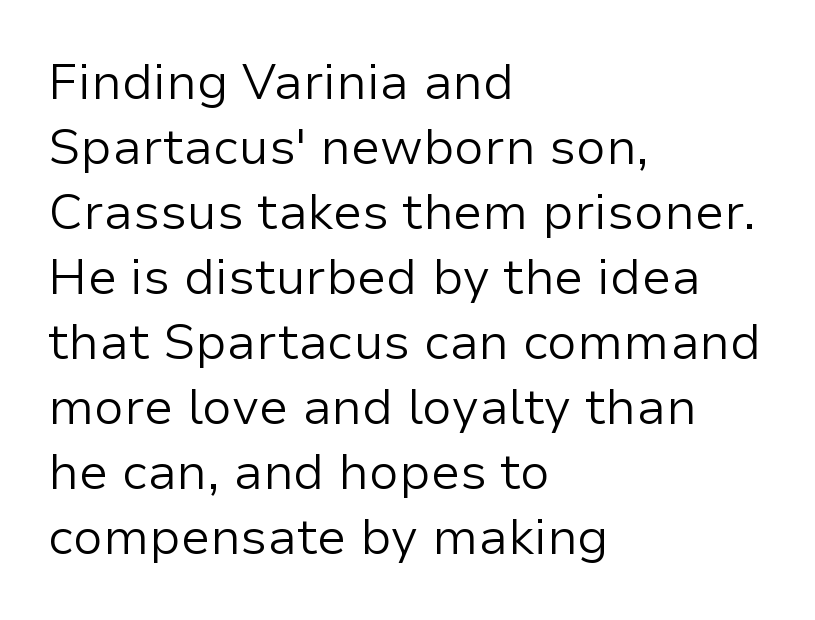
The image shows 50 px light sans-serif type, upright; set left-aligned, normal line spacing (1.3x), normal letter spacing, not underlined; low stroke contrast and a medium x-height.
